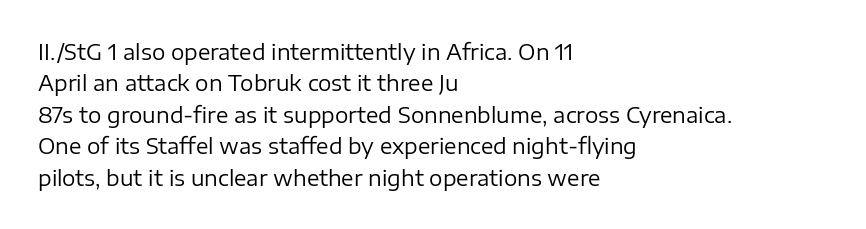
{"italic": "no", "bold": "no", "underline": "no", "align": "left", "line_spacing": "normal", "line_spacing_ratio": 1.5, "letter_spacing": "normal", "letter_spacing_em": 0.0, "glyph_px": 21}
